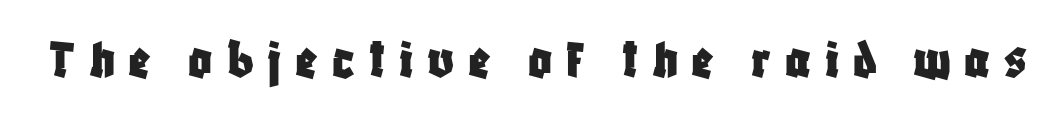
Here the designer chose a conventional face with non-uniform glyph widths. Nothing sits at the stroke ends, so this counts as sans-serif. Someone cranked the tracking dial way up on this one. Notice how the stems are strictly vertical — no italics here. Bare-footed words on every line.
